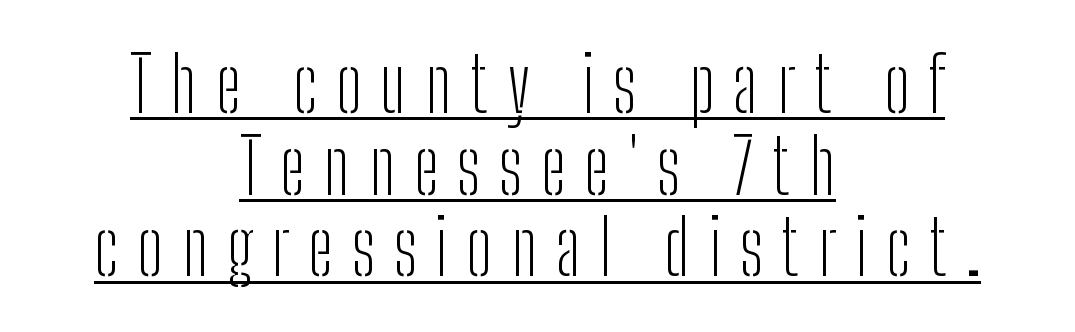
{"serif": "no", "italic": "no", "bold": "no", "weight": "light", "width": "condensed", "stroke_contrast": "low", "x_height": "medium", "monospaced": "no", "underline": "yes", "align": "center", "line_spacing": "tight", "line_spacing_ratio": 1.09, "letter_spacing": "wide", "letter_spacing_em": 0.25, "glyph_px": 75}
